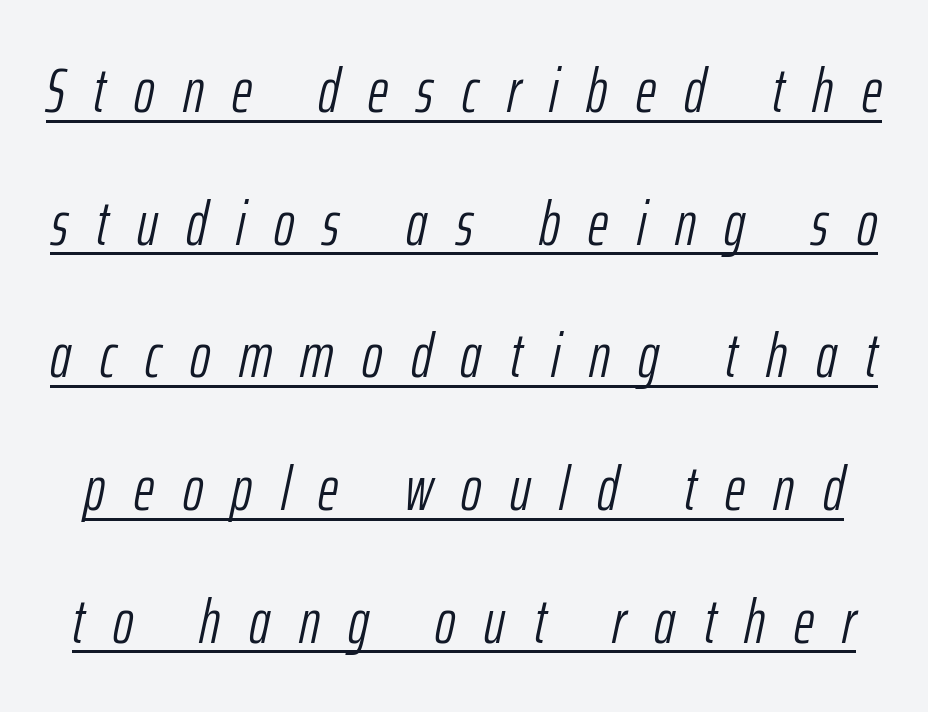
The image shows 62 px light, condensed type, italic (leaning right); set loose line spacing (2.14x), unusually wide letter spacing (+0.46 em), underlined; low stroke contrast and a medium x-height.
